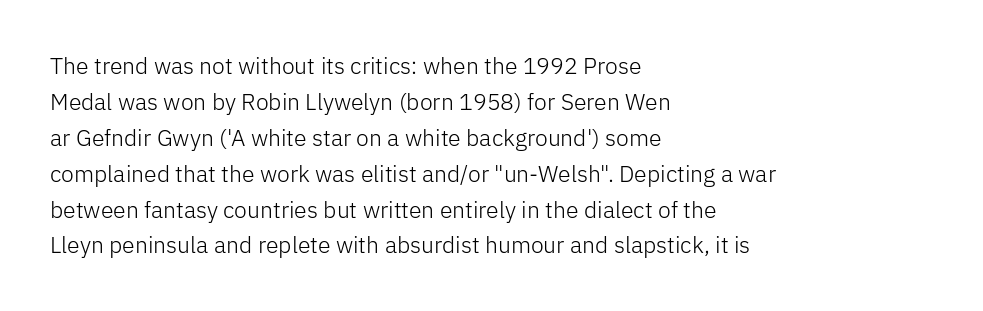
Q: Is the text bold? A: No.
Q: Is the text italic (slanted)? A: No, it is upright.
Q: Is the text underlined? A: No.
Q: How is the paragraph aligned? A: Left-aligned.
Q: Is the spacing between letters normal or unusually wide? A: Normal.
Q: Is the spacing between lines tight, normal or loose? A: Normal.
